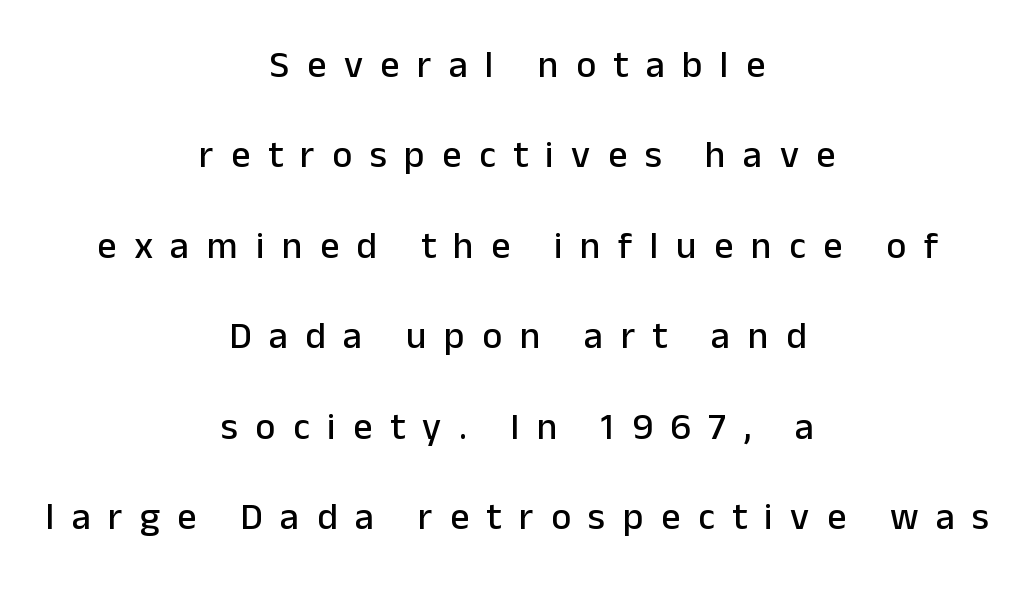
{"serif": "no", "italic": "no", "width": "normal", "stroke_contrast": "low", "x_height": "medium", "monospaced": "no", "underline": "no", "align": "center", "line_spacing": "loose", "line_spacing_ratio": 2.38, "letter_spacing": "wide", "letter_spacing_em": 0.46, "glyph_px": 38}
